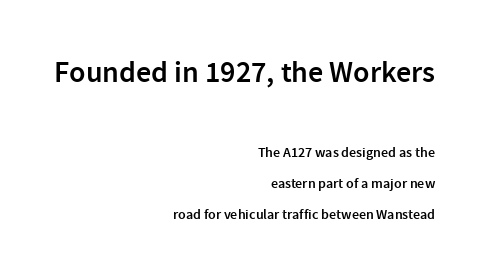
Q: Is the text bold? A: Semi-bold.
Q: Is the text italic (slanted)? A: No, it is upright.
Q: Is the typeface a serif or a sans-serif typeface? A: Sans-serif.
Q: Is the text underlined? A: No.
Q: How is the paragraph aligned? A: Right-aligned.
Q: Is the spacing between letters normal or unusually wide? A: Normal.
Q: Is the spacing between lines tight, normal or loose? A: Loose.
Q: Which block of text is set in a larger size, the first (top) or the second (bottom)? A: The first (top) one.
Q: Width (condensed, normal, or wide)? A: Normal.
Q: Stroke contrast? A: Low.
Q: x-height? A: Medium.
Q: Monospaced? A: No.
